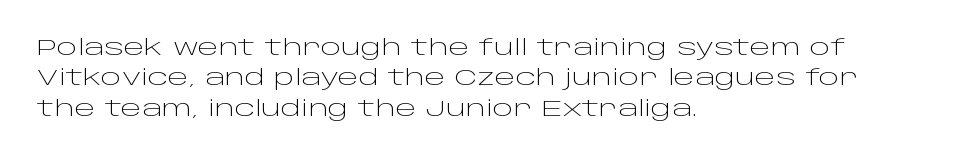
Q: Is the text bold? A: No.
Q: Is the text italic (slanted)? A: No, it is upright.
Q: Is the text underlined? A: No.
Q: How is the paragraph aligned? A: Left-aligned.
Q: Is the spacing between letters normal or unusually wide? A: Normal.
Q: Is the spacing between lines tight, normal or loose? A: Normal.
